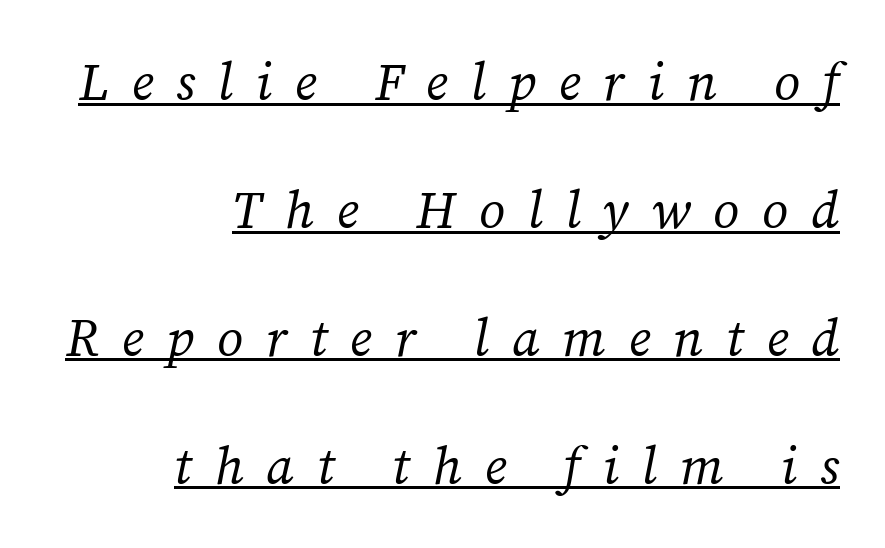
This sample uses a serif face. The typesetter has applied underlining to the passage shown. In terms of leading, this rendering errs on the spacious side. Stroke mass is kept to a normal reading level or below.
